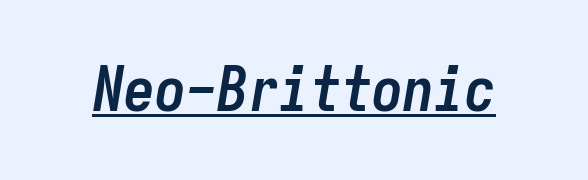
The image shows 62 px semibold, condensed type, italic (leaning right), monospaced; set normal letter spacing, underlined; low stroke contrast and a medium x-height.
